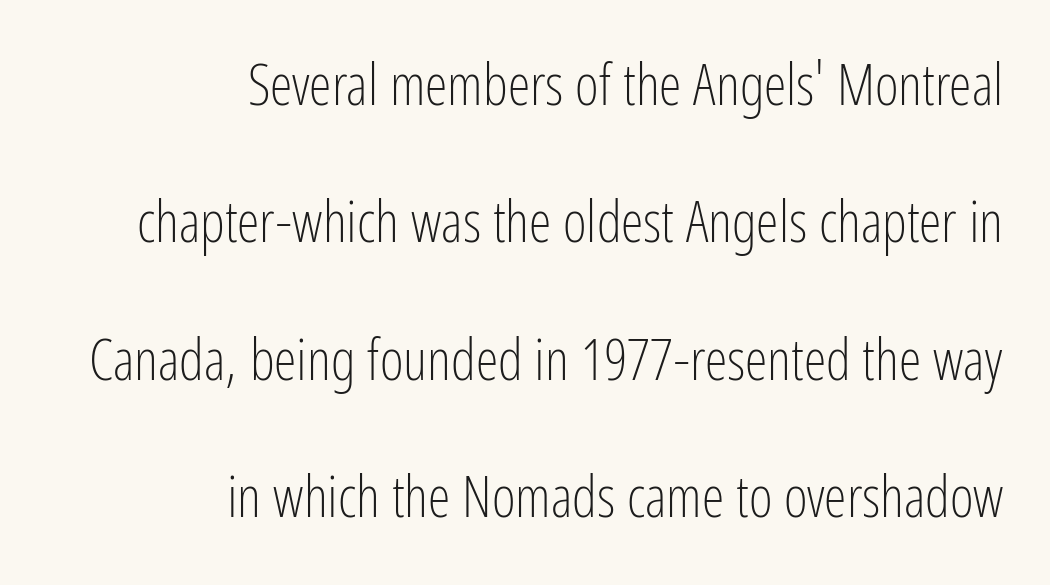
Heaviness? Minimal to ordinary, like unemphasized prose. A typesetter would label this face a sans. Line ends are locked; line starts wander. Do the letters lean? They stand straight.
